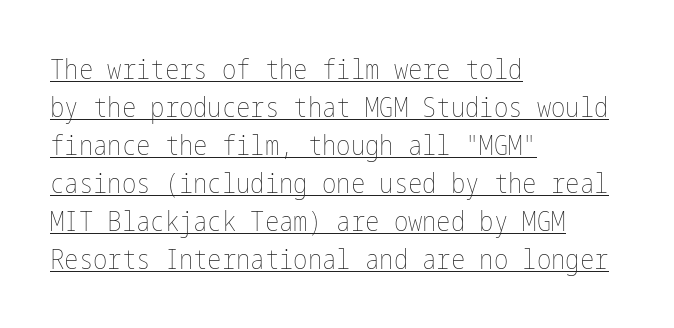
{"italic": "no", "bold": "no", "underline": "yes", "align": "left", "line_spacing": "normal", "line_spacing_ratio": 1.41, "letter_spacing": "normal", "letter_spacing_em": 0.0, "glyph_px": 27}
